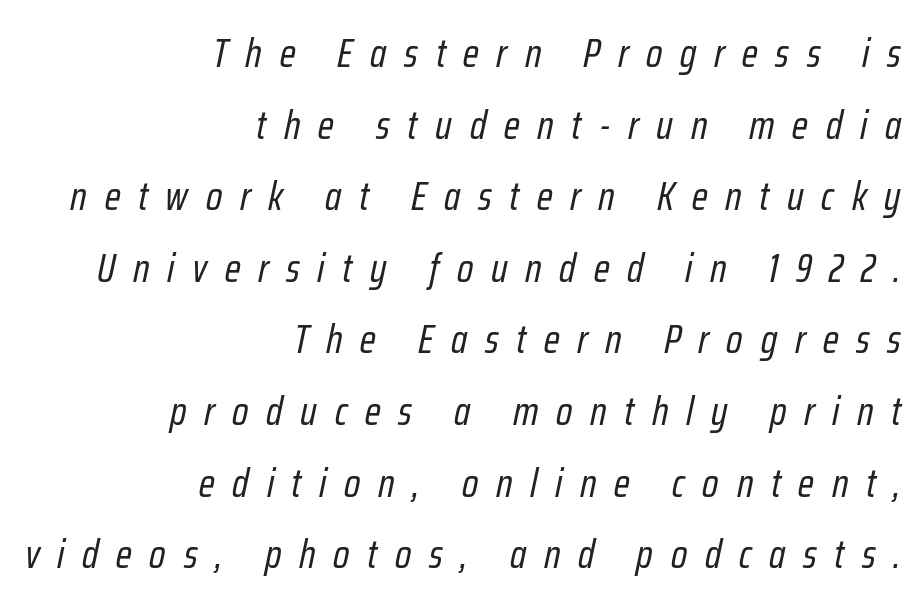
{"italic": "yes", "lean": "right", "slant_degrees": 12, "bold": "no", "weight": "regular", "width": "condensed", "stroke_contrast": "low", "x_height": "medium", "monospaced": "no", "underline": "no", "align": "right", "line_spacing_ratio": 1.79, "letter_spacing": "wide", "letter_spacing_em": 0.44, "glyph_px": 40}
